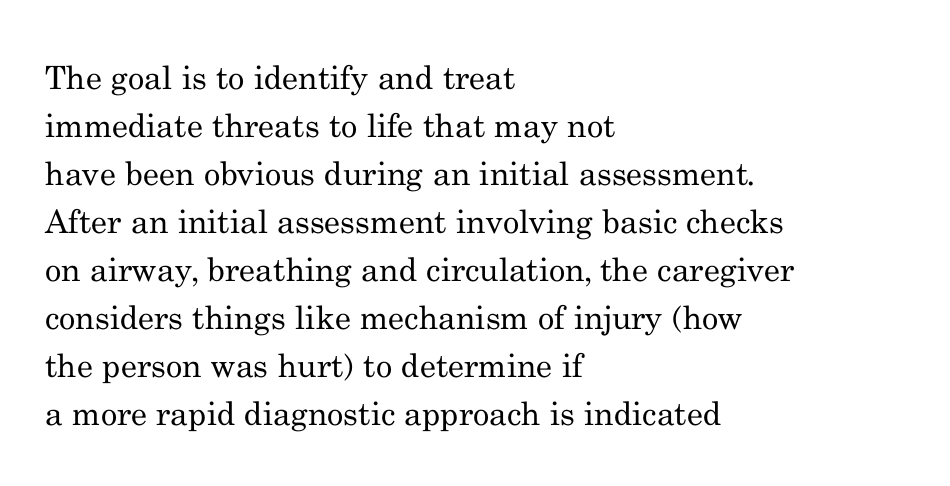
The image shows 32 px regular-weight serif type, upright; set left-aligned, normal line spacing (1.5x), normal letter spacing, not underlined; medium stroke contrast and a small x-height.
